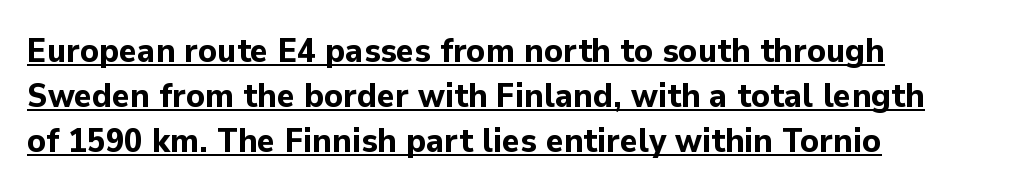
Q: Is the text bold? A: Yes.
Q: Is the text italic (slanted)? A: No, it is upright.
Q: Is the typeface a serif or a sans-serif typeface? A: Sans-serif.
Q: Is the text underlined? A: Yes.
Q: How is the paragraph aligned? A: Left-aligned.
Q: Is the spacing between letters normal or unusually wide? A: Normal.
Q: Is the spacing between lines tight, normal or loose? A: Normal.
Q: Width (condensed, normal, or wide)? A: Normal.
Q: Stroke contrast? A: Low.
Q: x-height? A: Medium.
Q: Monospaced? A: No.
